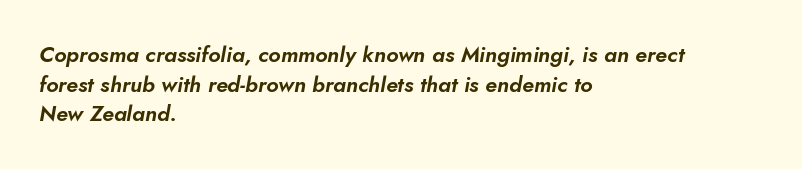
The image shows 22 px text type, italic (leaning right); set left-aligned, normal line spacing (1.35x), normal letter spacing, not underlined.
